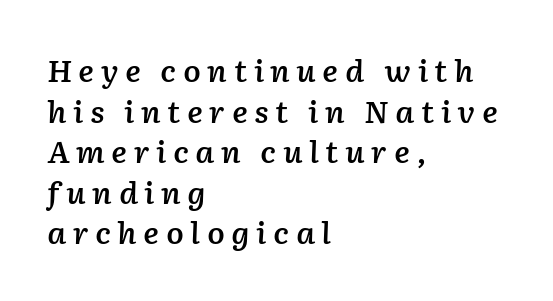
{"italic": "yes", "lean": "right", "slant_degrees": 2, "bold": "semi", "weight": "semibold", "width": "normal", "stroke_contrast": "low", "x_height": "medium", "monospaced": "no", "underline": "no", "align": "left", "line_spacing": "normal", "line_spacing_ratio": 1.4, "letter_spacing": "wide", "letter_spacing_em": 0.22, "glyph_px": 29}
